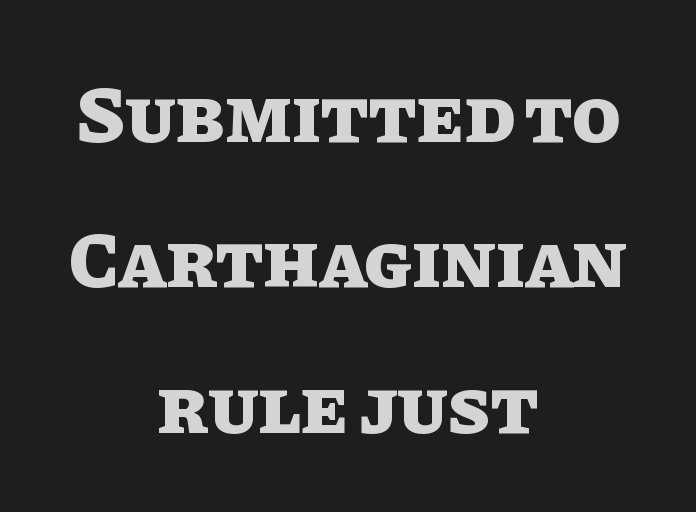
{"italic": "no", "bold": "yes", "weight": "heavy", "width": "normal", "stroke_contrast": "low", "x_height": "large", "monospaced": "no", "underline": "no", "align": "center", "line_spacing_ratio": 1.84, "letter_spacing": "normal", "letter_spacing_em": 0.0, "glyph_px": 79}
